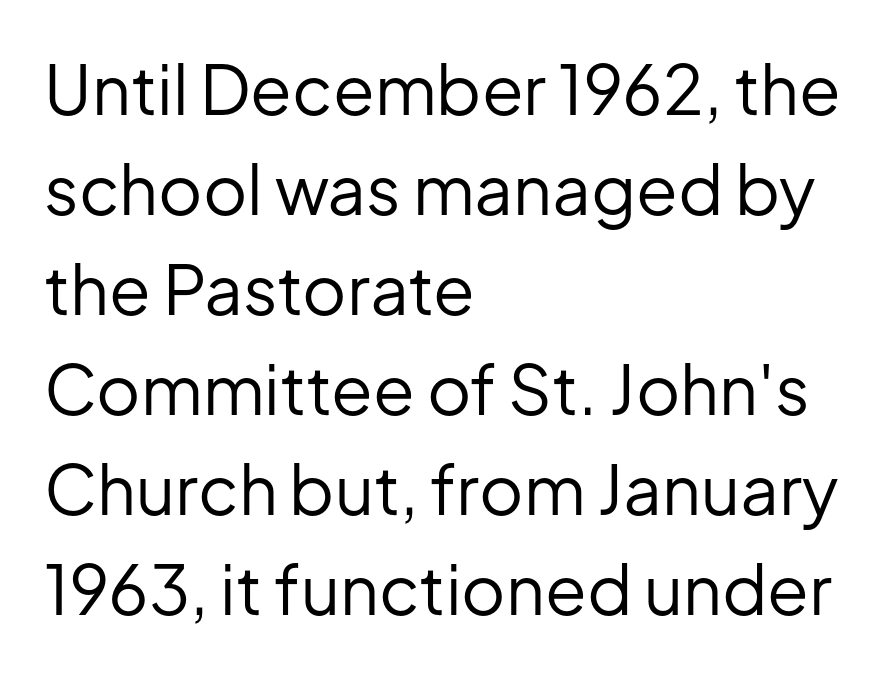
The image shows 68 px regular-weight sans-serif type, upright; set left-aligned, normal line spacing (1.47x), normal letter spacing, not underlined; low stroke contrast and a medium x-height.
